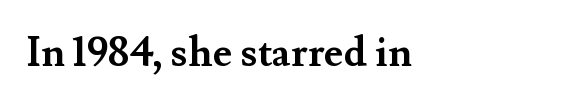
The image shows 41 px semibold serif type, upright; set left-aligned, normal letter spacing, not underlined; medium stroke contrast and a small x-height.
